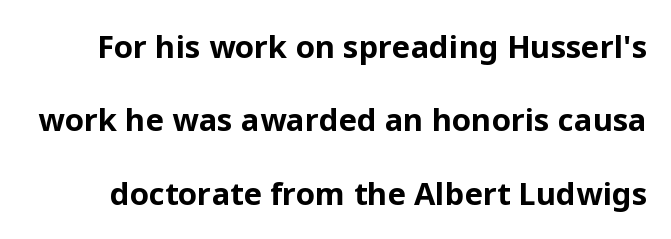
The image shows 31 px bold sans-serif type, upright; set loose line spacing (2.37x), normal letter spacing, not underlined; low stroke contrast and a medium x-height.
